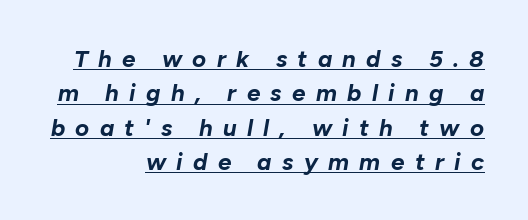
The image shows 24 px bold type, italic (leaning right); set right-aligned, normal line spacing (1.43x), unusually wide letter spacing (+0.43 em), underlined.
